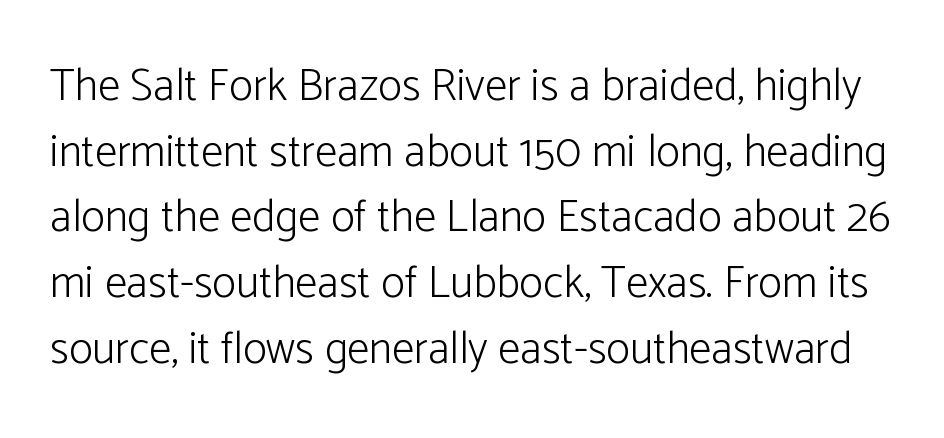
Each new line begins a customary step beneath the previous one. Weight: regular or lighter. Is this a fixed-width face? No — the glyphs have proportional, varying widths. A bare baseline throughout the passage. Type style note: lacks serifs. Is the letter spacing exaggerated? No — it looks like the ordinary default.
